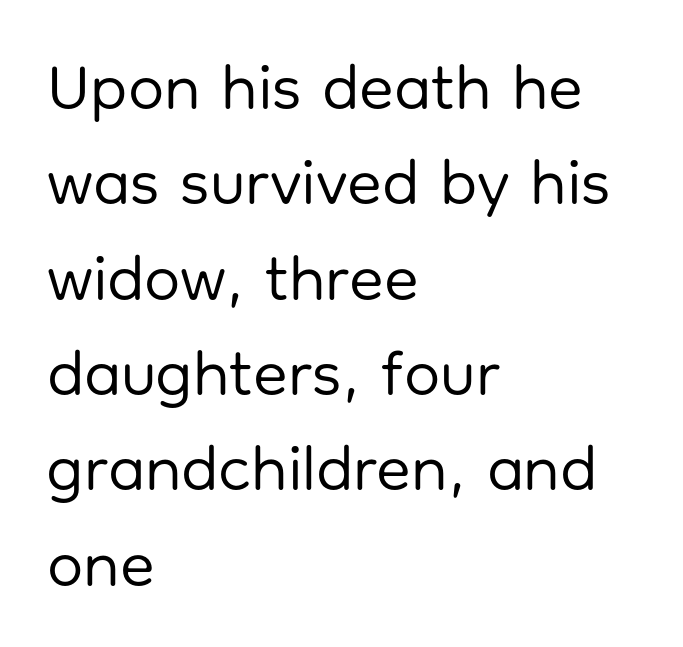
A typesetter would call this zero additional tracking. The passage shown stacks its lines at a standard gap. Letterform terminals end flat and unadorned throughout the passage. Anything drawn beneath the words? Only blank space. Line beginnings align vertically; line endings do not. Style check: upright.
